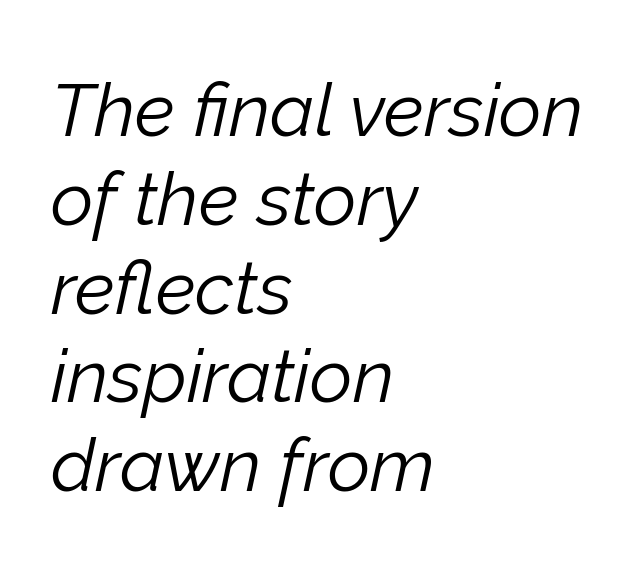
Does the copy run flush right? No — it runs flush left. Spacing verdict: proportional, widths tailored to each character. Heft: none added — not bold. The passage shown has conventional tracking throughout. Slanted lettering throughout.
